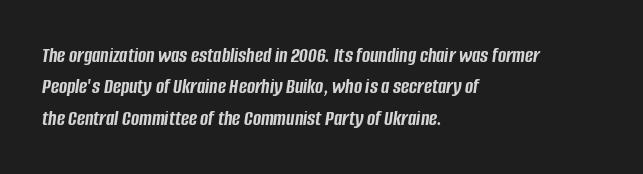
{"italic": "yes", "lean": "right", "slant_degrees": 8, "bold": "yes", "underline": "no", "align": "left", "line_spacing": "normal", "line_spacing_ratio": 1.43, "letter_spacing": "normal", "letter_spacing_em": 0.0, "glyph_px": 22}
